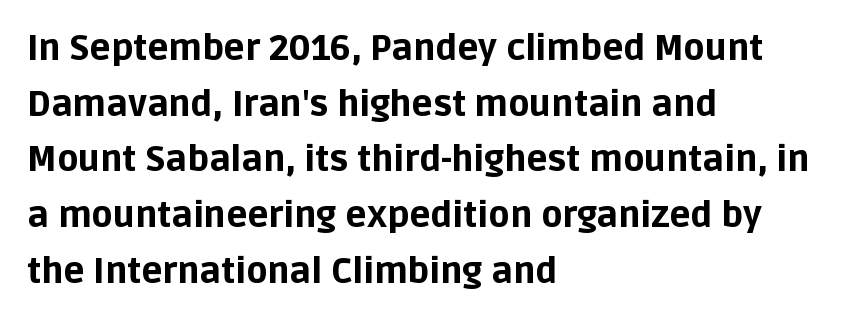
{"serif": "no", "italic": "no", "bold": "yes", "weight": "bold", "width": "normal", "stroke_contrast": "low", "x_height": "large", "monospaced": "no", "underline": "no", "align": "left", "line_spacing": "normal", "line_spacing_ratio": 1.59, "letter_spacing": "normal", "letter_spacing_em": 0.0, "glyph_px": 35}
